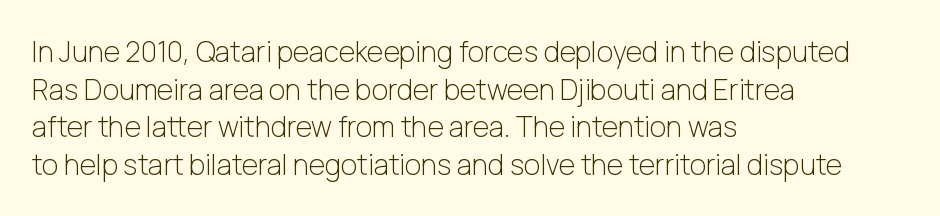
The image shows 28 px light sans-serif type, upright; set left-aligned, normal line spacing (1.34x), normal letter spacing, not underlined; low stroke contrast and a medium x-height.
